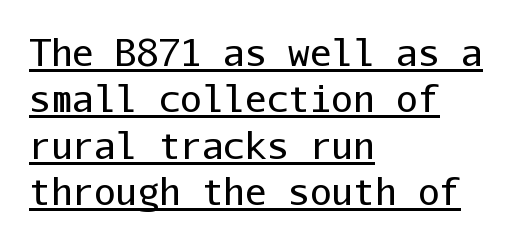
{"serif": "no", "italic": "no", "bold": "no", "weight": "regular", "width": "normal", "stroke_contrast": "low", "x_height": "medium", "monospaced": "yes", "underline": "yes", "align": "left", "line_spacing": "normal", "line_spacing_ratio": 1.29, "letter_spacing": "normal", "letter_spacing_em": 0.0, "glyph_px": 36}
